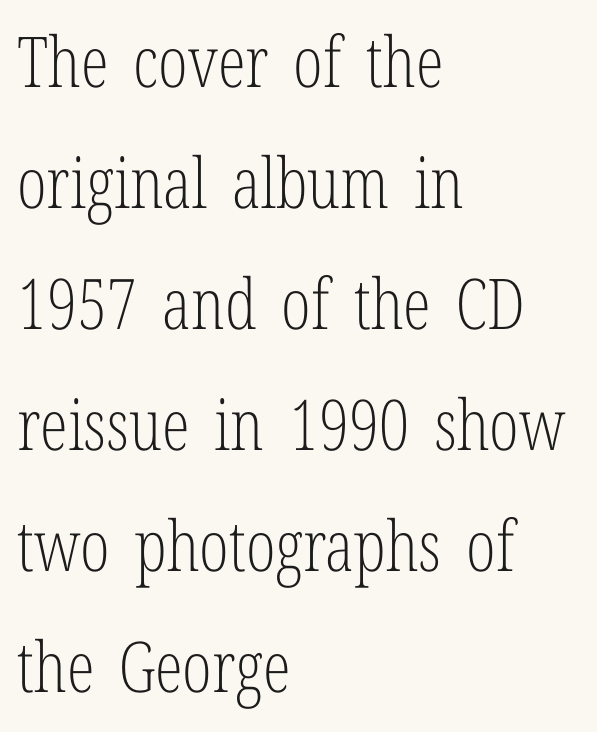
{"serif": "yes", "italic": "no", "bold": "no", "weight": "light", "width": "condensed", "stroke_contrast": "low", "x_height": "medium", "monospaced": "no", "underline": "no", "align": "left", "line_spacing_ratio": 1.73, "letter_spacing": "normal", "letter_spacing_em": 0.0, "glyph_px": 70}
